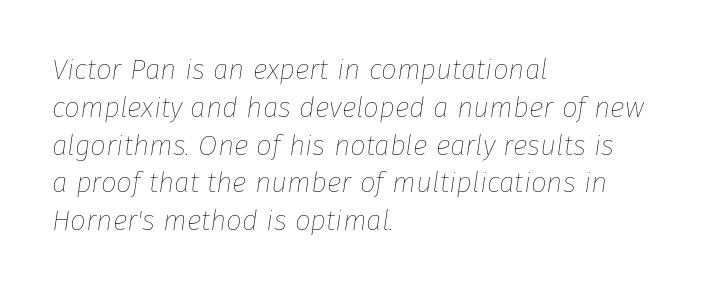
The image shows 28 px thin type, italic (leaning right); set left-aligned, normal line spacing (1.35x), normal letter spacing, not underlined; low stroke contrast and a medium x-height.
